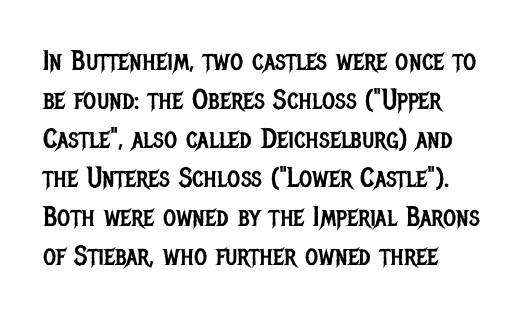
Q: Is the text bold? A: No.
Q: Is the text italic (slanted)? A: No, it is upright.
Q: Is the typeface a serif or a sans-serif typeface? A: Sans-serif.
Q: Is the text underlined? A: No.
Q: How is the paragraph aligned? A: Left-aligned.
Q: Is the spacing between letters normal or unusually wide? A: Normal.
Q: Is the spacing between lines tight, normal or loose? A: Normal.
Q: Width (condensed, normal, or wide)? A: Condensed.
Q: Stroke contrast? A: Low.
Q: x-height? A: Large.
Q: Monospaced? A: No.
